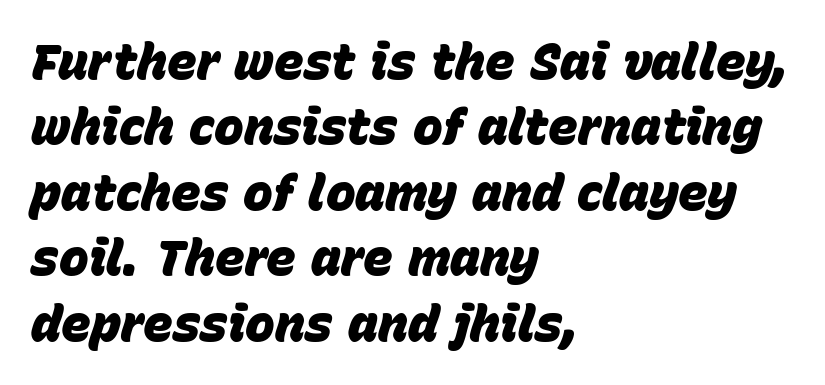
Q: Is the text bold? A: Yes.
Q: Is the text italic (slanted)? A: Yes, it leans right by about 15 degrees.
Q: Is the text underlined? A: No.
Q: How is the paragraph aligned? A: Left-aligned.
Q: Is the spacing between letters normal or unusually wide? A: Normal.
Q: Is the spacing between lines tight, normal or loose? A: Normal.
Q: Width (condensed, normal, or wide)? A: Normal.
Q: Stroke contrast? A: Low.
Q: x-height? A: Large.
Q: Monospaced? A: No.
